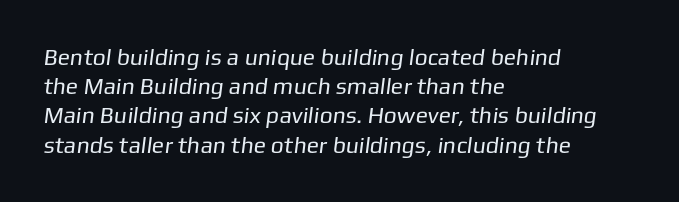
These lines keep a tight, regular rhythm from letter to letter. The weight tops out at a normal text grade. The passage is arranged the way most books set body copy — flush left. A typesetter would call this leading conventional body-copy spacing. The baseline area is clear.
